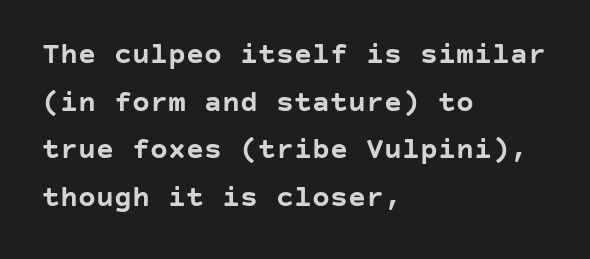
The image shows 30 px semibold sans-serif type, upright; set left-aligned, normal line spacing (1.59x), normal letter spacing, not underlined; low stroke contrast and a large x-height.
